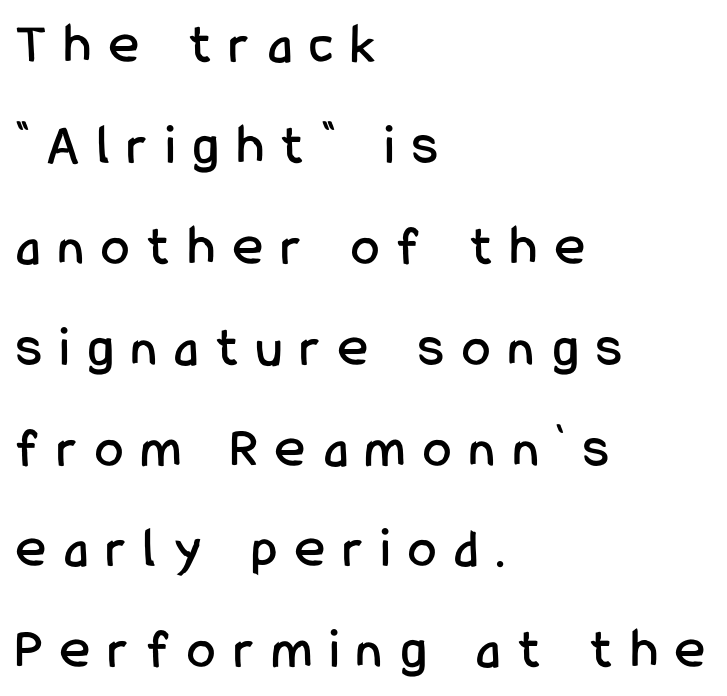
Typeset ragged right — the left edge is the straight one. Spacing verdict: proportional, widths tailored to each character. The gap between lines stays unmarked. Inter-character spacing is expanded well beyond the font's built-in metrics. These lines are composed in type without serifs.
